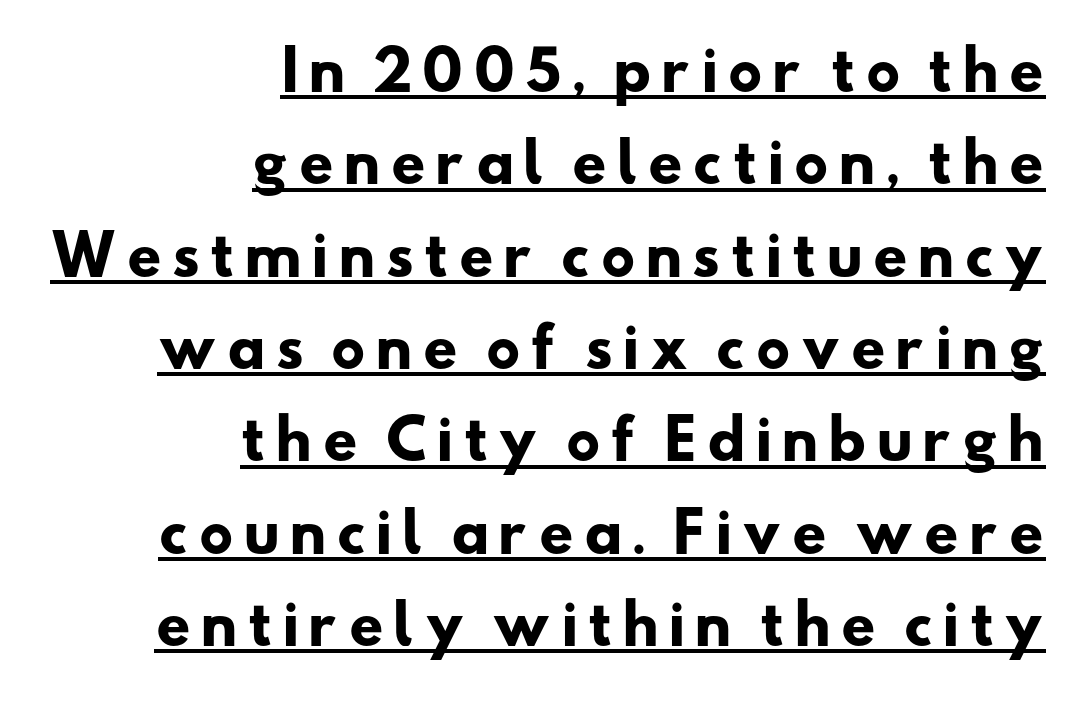
The image shows 54 px heavy, wide sans-serif type; set right-aligned, line spacing 1.71x, underlined; low stroke contrast and a small x-height.
